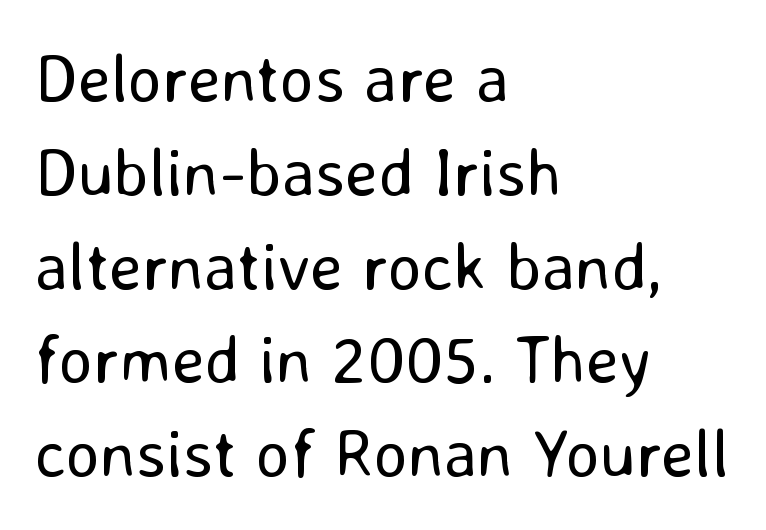
The image shows 67 px regular-weight sans-serif type, upright; set left-aligned, normal line spacing (1.4x), normal letter spacing, not underlined; low stroke contrast and a medium x-height.
